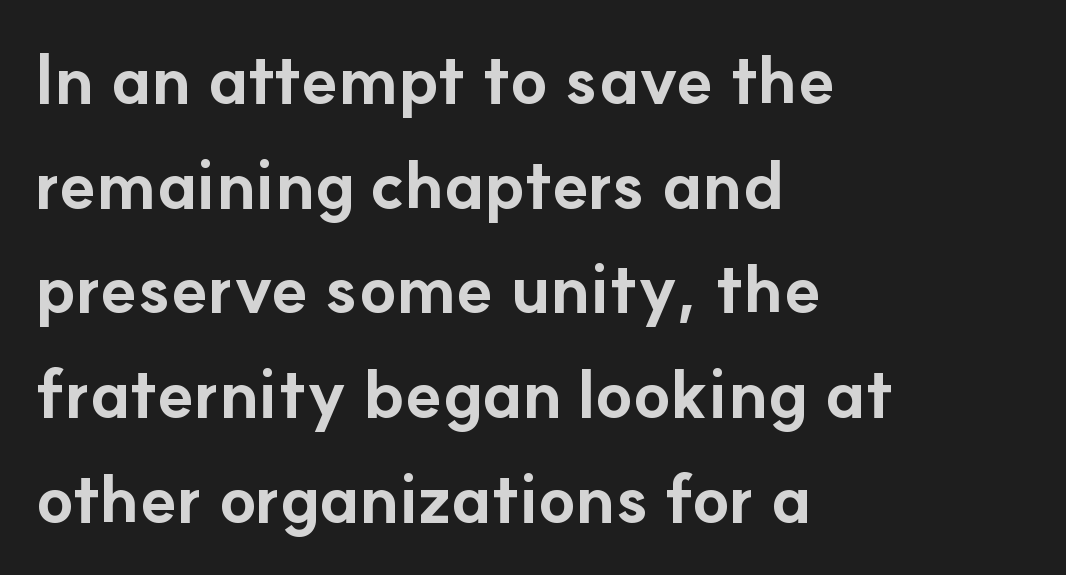
Q: Is the text bold? A: Yes.
Q: Is the text italic (slanted)? A: No, it is upright.
Q: Is the typeface a serif or a sans-serif typeface? A: Sans-serif.
Q: Is the text underlined? A: No.
Q: How is the paragraph aligned? A: Left-aligned.
Q: Is the spacing between letters normal or unusually wide? A: Normal.
Q: Is the spacing between lines tight, normal or loose? A: Normal.
Q: Width (condensed, normal, or wide)? A: Normal.
Q: Stroke contrast? A: Low.
Q: x-height? A: Small.
Q: Monospaced? A: No.
